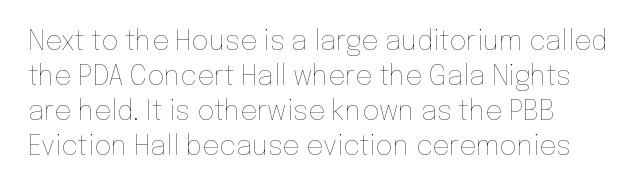
{"italic": "no", "bold": "no", "underline": "no", "align": "left", "line_spacing": "normal", "line_spacing_ratio": 1.3, "letter_spacing": "normal", "letter_spacing_em": 0.0, "glyph_px": 27}
